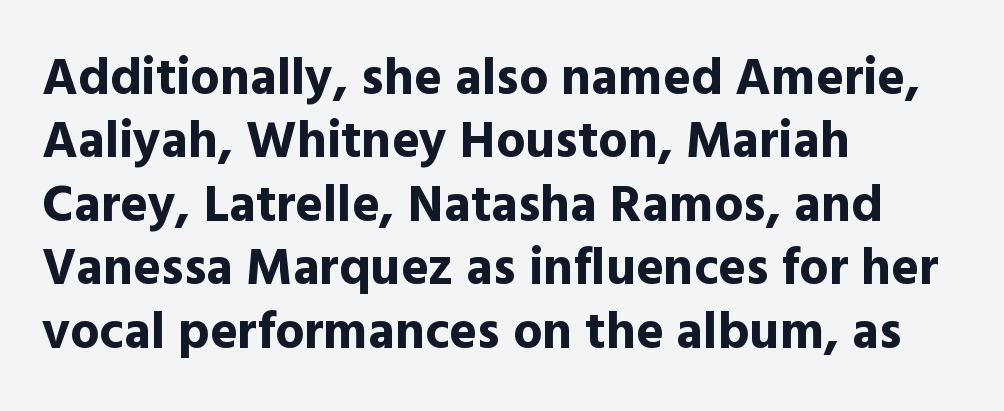
{"serif": "no", "italic": "no", "bold": "yes", "weight": "bold", "width": "normal", "x_height": "medium", "monospaced": "no", "underline": "no", "align": "left", "line_spacing_ratio": 1.22, "letter_spacing": "normal", "letter_spacing_em": 0.0, "glyph_px": 52}
